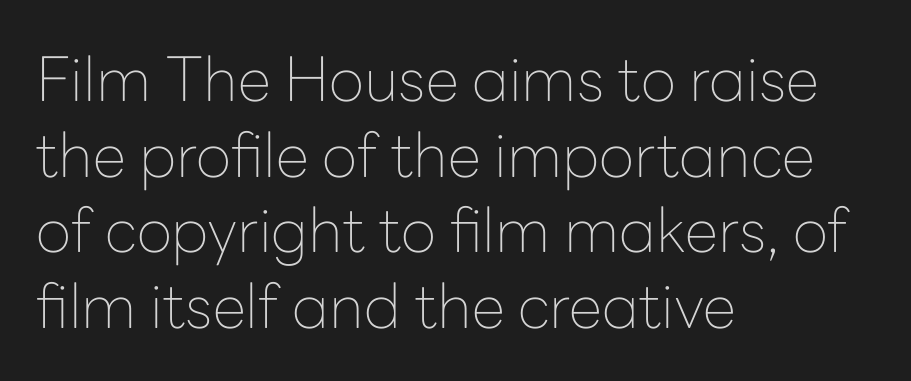
Nothing unusual about the tracking: characters are spaced as the font intends. If you drew a line through each stem, it would be perfectly vertical. The words here are not underlined. In CSS terms this would be text-align: left. This sample uses a sans-serif face. Nothing heavy about these letters — not bold at all.
